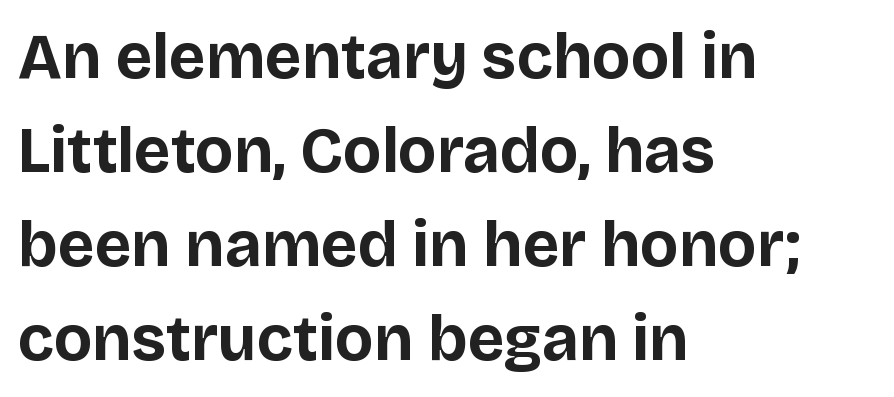
{"serif": "no", "italic": "no", "bold": "yes", "weight": "bold", "width": "normal", "stroke_contrast": "low", "x_height": "large", "monospaced": "no", "underline": "no", "align": "left", "line_spacing": "normal", "line_spacing_ratio": 1.47, "letter_spacing": "normal", "letter_spacing_em": 0.0, "glyph_px": 64}
